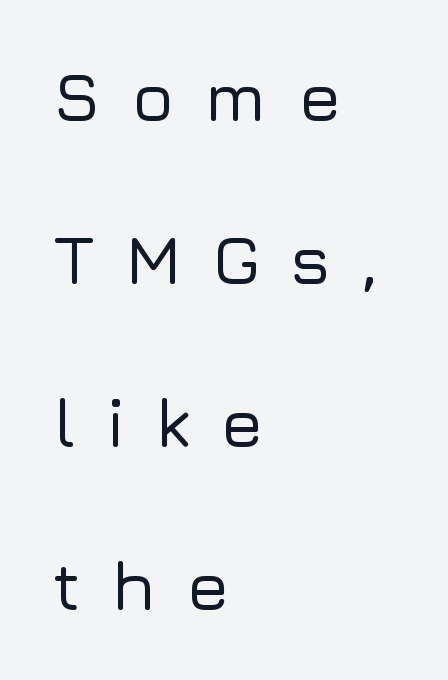
Q: Is the text italic (slanted)? A: No, it is upright.
Q: Is the typeface a serif or a sans-serif typeface? A: Sans-serif.
Q: Is the text underlined? A: No.
Q: How is the paragraph aligned? A: Left-aligned.
Q: Is the spacing between letters normal or unusually wide? A: Unusually wide.
Q: Is the spacing between lines tight, normal or loose? A: Loose.
Q: Width (condensed, normal, or wide)? A: Normal.
Q: Stroke contrast? A: Low.
Q: x-height? A: Medium.
Q: Monospaced? A: No.
